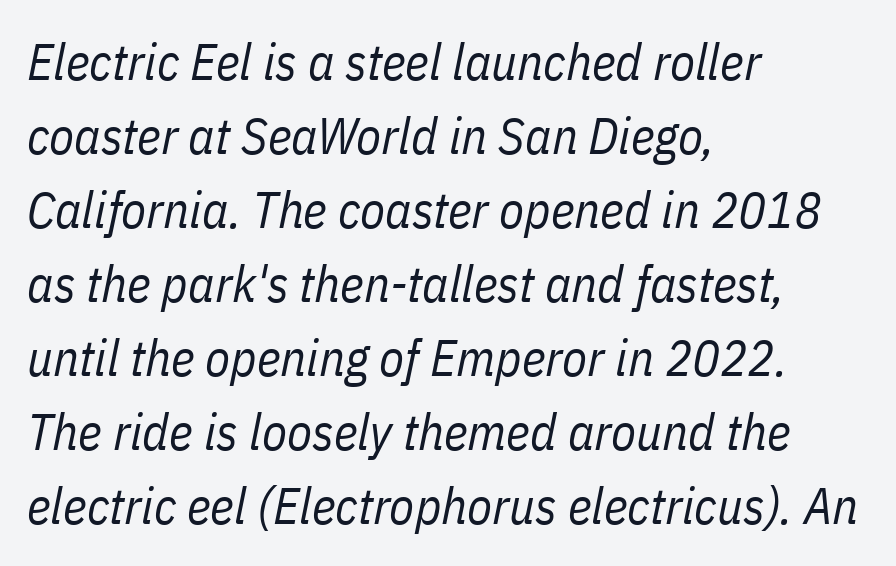
{"italic": "yes", "lean": "right", "slant_degrees": 11, "bold": "no", "weight": "regular", "width": "condensed", "stroke_contrast": "low", "x_height": "medium", "monospaced": "no", "underline": "no", "align": "left", "line_spacing": "normal", "line_spacing_ratio": 1.45, "letter_spacing": "normal", "letter_spacing_em": 0.0, "glyph_px": 51}
